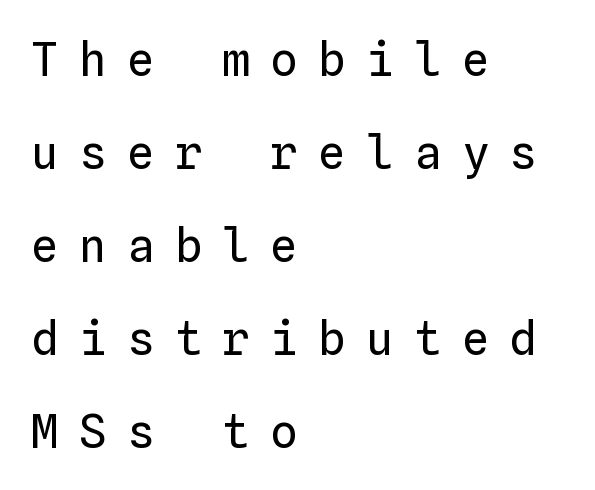
Layout note: lines flush left. The string is rendered with underlining switched off. Regarding leading, the lines here are spaced well apart. Does the lettering tilt? It doesn't — this is upright. The type is letterspaced generously, with wide tracking. Counters stay open thanks to moderate or lighter strokes.
